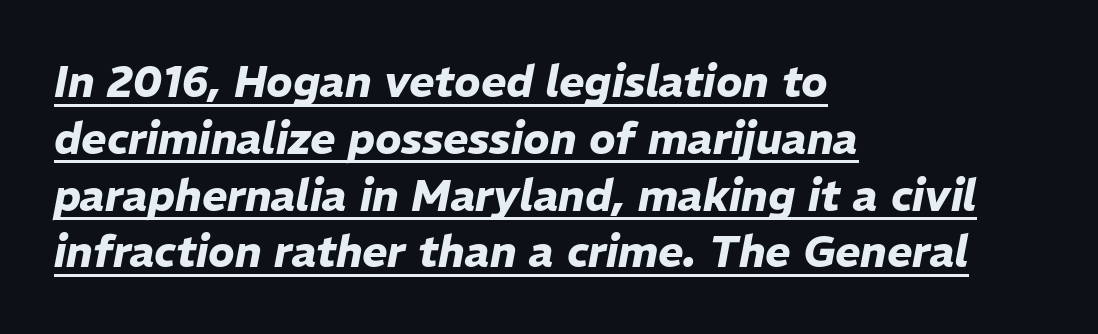
Each word holds together tightly as a unit, with standard inter-letter gaps. Vertically, the passage feels balanced, rows spaced as you'd expect. Note the varied advance widths — an 'i' is clearly narrower than an 'm'. The glyphs are accompanied by a horizontal stroke just below them.
